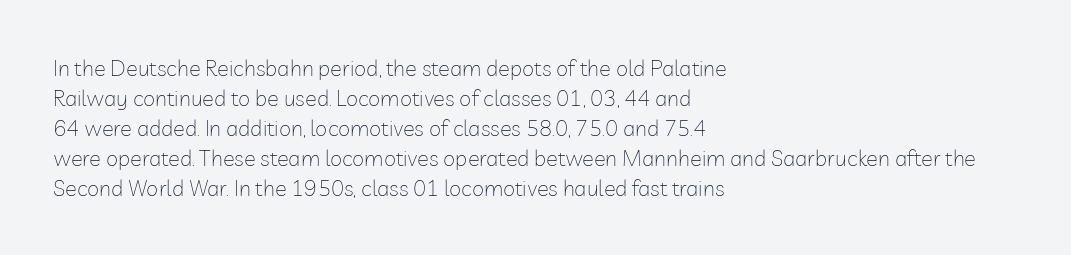
The image shows 22 px text type, upright; set left-aligned, normal line spacing (1.36x), normal letter spacing, not underlined.
